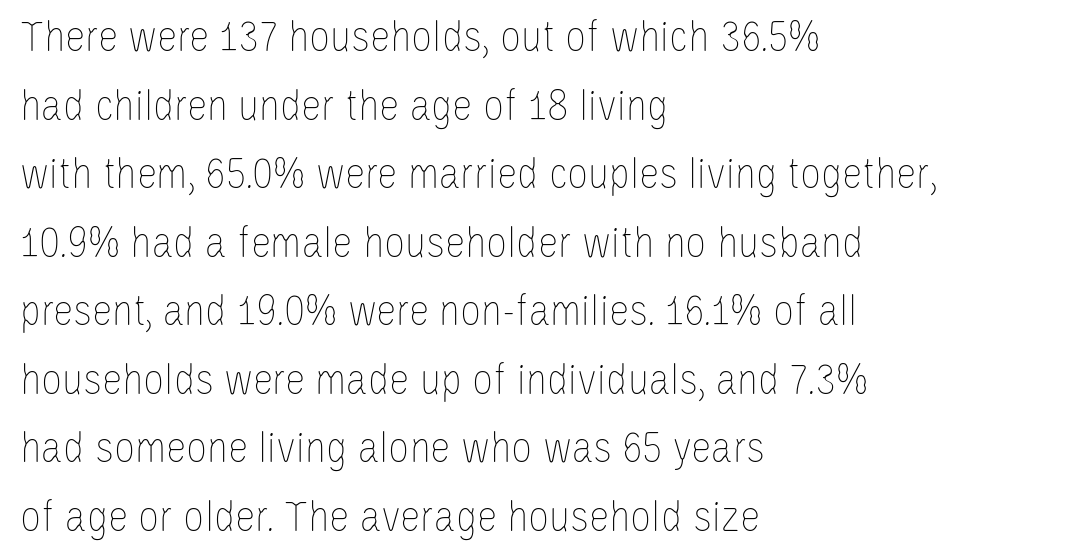
Q: Is the text bold? A: No.
Q: Is the text italic (slanted)? A: No, it is upright.
Q: Is the text underlined? A: No.
Q: How is the paragraph aligned? A: Left-aligned.
Q: Is the spacing between letters normal or unusually wide? A: Normal.
Q: Is the spacing between lines tight, normal or loose? A: Normal.
Q: Width (condensed, normal, or wide)? A: Condensed.
Q: Stroke contrast? A: Low.
Q: x-height? A: Large.
Q: Monospaced? A: No.
